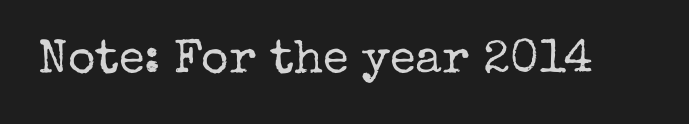
The image shows 47 px regular-weight serif type, upright; set normal letter spacing, not underlined; low stroke contrast and a medium x-height.
